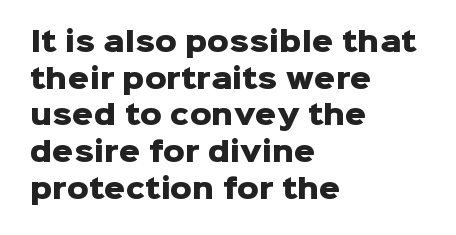
The image shows 27 px bold type, upright; set left-aligned, normal line spacing (1.36x), normal letter spacing, not underlined.
